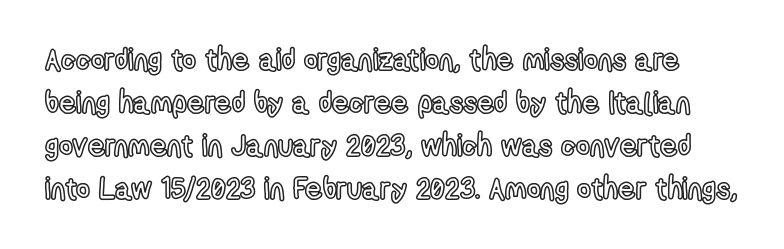
Descenders hang freely into open space. Characters follow at the spacing the type designer built in. Interline gaps are of average width in this sample. Characters remain perfectly vertical along every line. Note the varied advance widths — an 'i' is clearly narrower than an 'm'.
